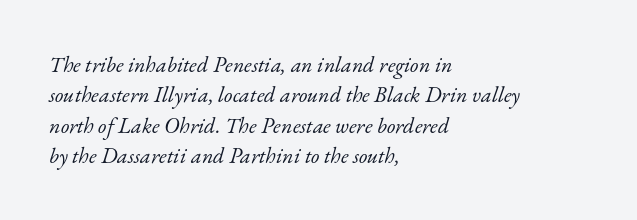
Q: Is the text bold? A: No.
Q: Is the text italic (slanted)? A: Yes, it leans right by about 17 degrees.
Q: Is the text underlined? A: No.
Q: How is the paragraph aligned? A: Left-aligned.
Q: Is the spacing between letters normal or unusually wide? A: Normal.
Q: Is the spacing between lines tight, normal or loose? A: Normal.
